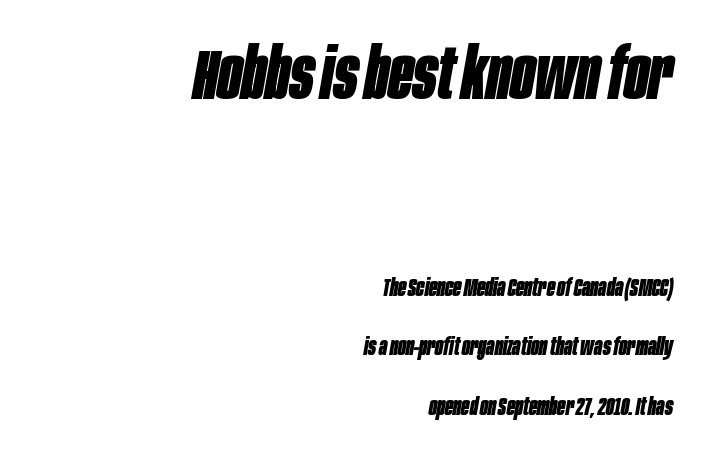
The image shows 71 px bold, condensed type, italic (leaning right); set right-aligned, loose line spacing (2.49x), normal letter spacing, not underlined; the first (top) block is 2.96x larger; low stroke contrast and a large x-height.
